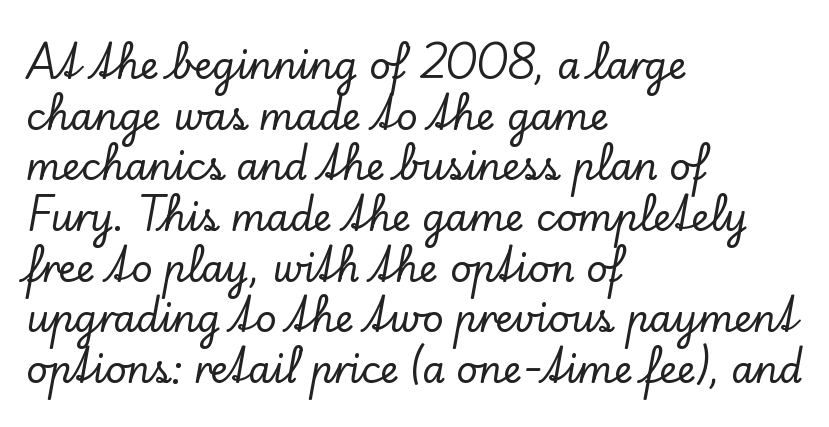
Q: Is the text italic (slanted)? A: Yes.
Q: Is the typeface a serif or a sans-serif typeface? A: Serif.
Q: Is the text underlined? A: No.
Q: How is the paragraph aligned? A: Left-aligned.
Q: Is the spacing between letters normal or unusually wide? A: Normal.
Q: Is the spacing between lines tight, normal or loose? A: Normal.
Q: Width (condensed, normal, or wide)? A: Normal.
Q: Stroke contrast? A: Low.
Q: x-height? A: Small.
Q: Monospaced? A: No.
